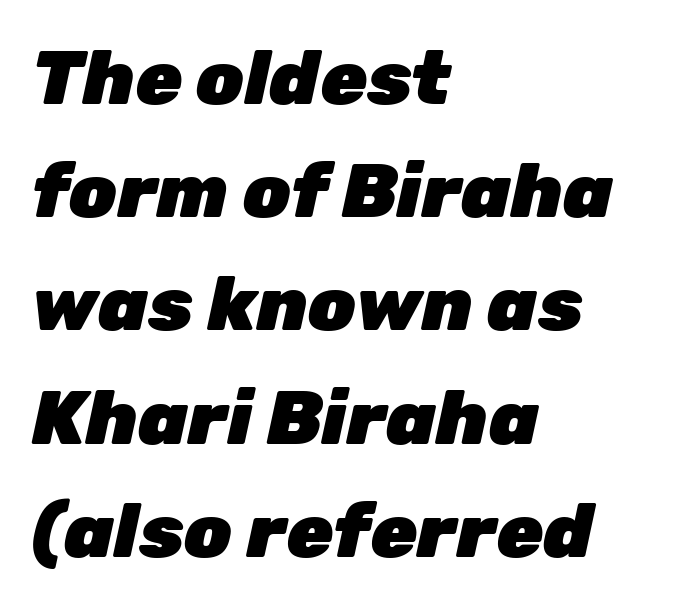
There's an unmistakable incline to the writing here. This sample has the flowing, uneven cadence of proportional lettering. Students, observe: this is what conventionally led text looks like. A typesetter would call this zero additional tracking.
